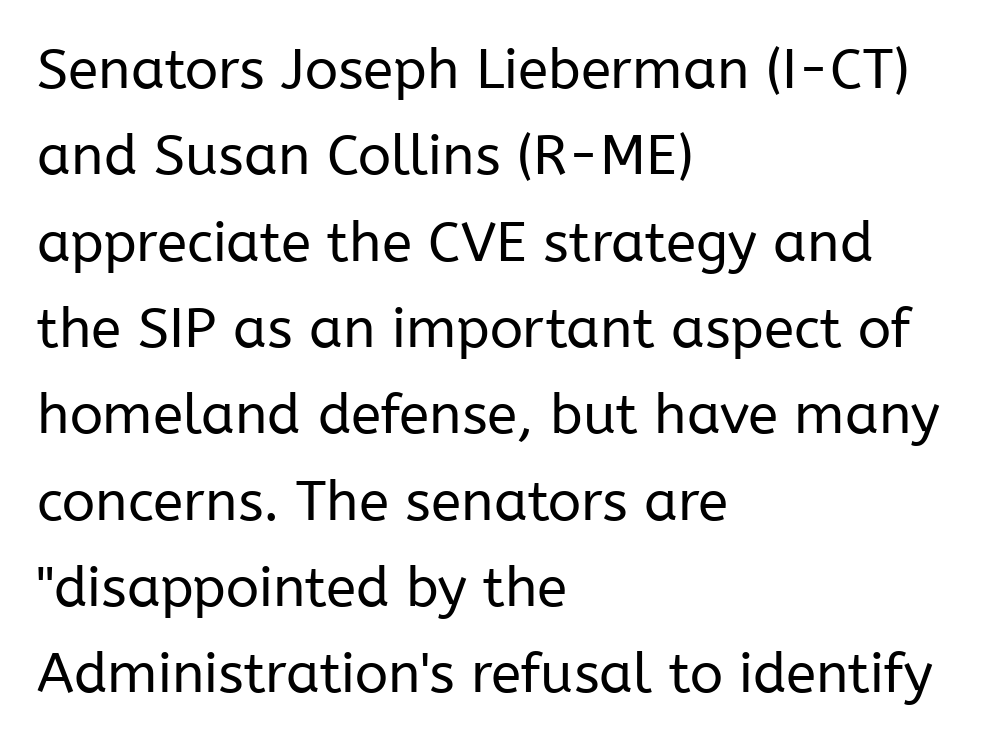
Each line starts at the same left margin while the right side varies. The glyphs are unaccompanied by any horizontal stroke below them. Rows of type keep a routine distance in the vertical direction. Serif or sans? Sans — the stroke terminals are bare.
